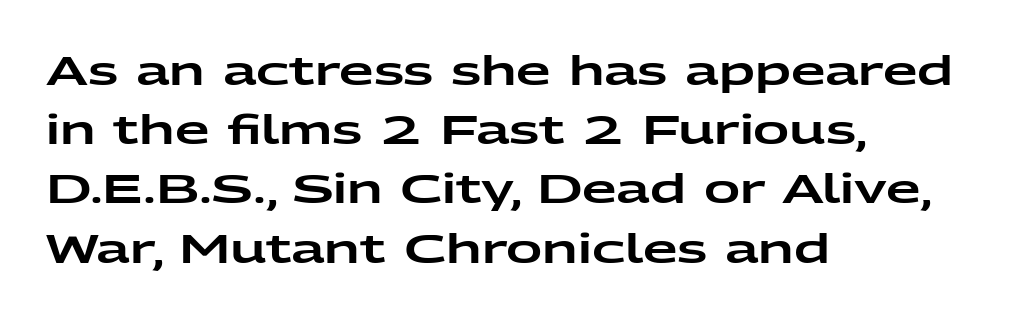
Q: Is the text italic (slanted)? A: No, it is upright.
Q: Is the typeface a serif or a sans-serif typeface? A: Sans-serif.
Q: Is the text underlined? A: No.
Q: How is the paragraph aligned? A: Left-aligned.
Q: Is the spacing between letters normal or unusually wide? A: Normal.
Q: Is the spacing between lines tight, normal or loose? A: Normal.
Q: Width (condensed, normal, or wide)? A: Wide.
Q: Stroke contrast? A: Low.
Q: x-height? A: Medium.
Q: Monospaced? A: No.
